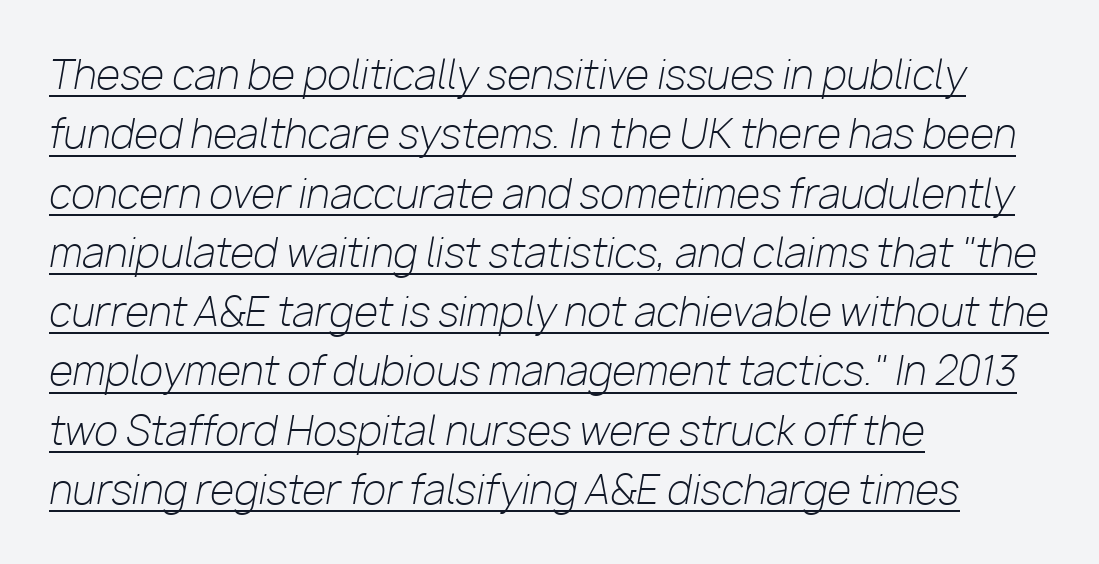
{"italic": "yes", "lean": "right", "slant_degrees": 10, "bold": "no", "weight": "light", "width": "normal", "stroke_contrast": "low", "x_height": "medium", "monospaced": "no", "underline": "yes", "align": "left", "line_spacing": "normal", "line_spacing_ratio": 1.52, "letter_spacing": "normal", "letter_spacing_em": 0.0, "glyph_px": 39}
